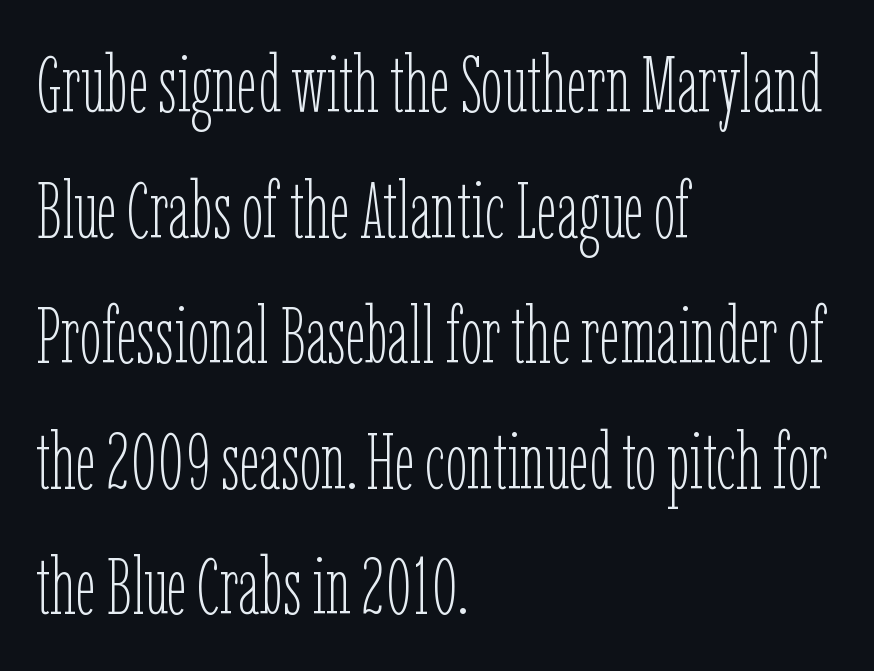
The image shows 79 px thin, condensed type, upright; set left-aligned, normal line spacing (1.59x), normal letter spacing, not underlined; low stroke contrast and a medium x-height.
